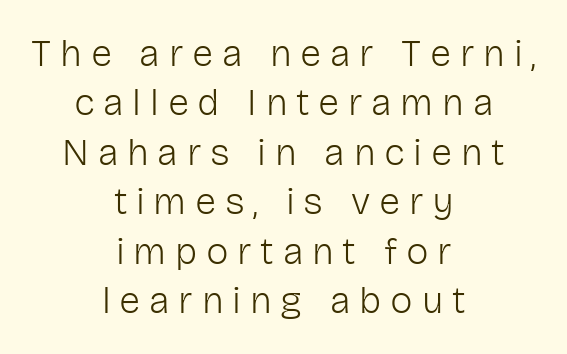
Q: Is the text bold? A: No.
Q: Is the text italic (slanted)? A: No, it is upright.
Q: Is the typeface a serif or a sans-serif typeface? A: Sans-serif.
Q: Is the text underlined? A: No.
Q: How is the paragraph aligned? A: Centered.
Q: Is the spacing between letters normal or unusually wide? A: Unusually wide.
Q: Is the spacing between lines tight, normal or loose? A: Normal.
Q: Width (condensed, normal, or wide)? A: Normal.
Q: Stroke contrast? A: Low.
Q: x-height? A: Medium.
Q: Monospaced? A: No.
